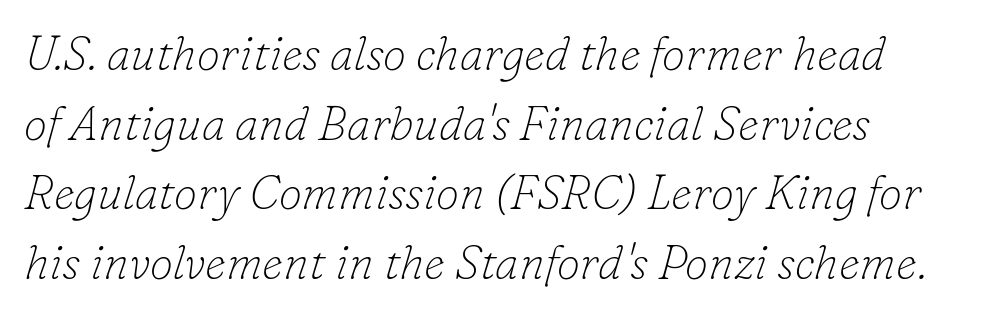
Q: Is the text bold? A: No.
Q: Is the text italic (slanted)? A: Yes, it leans right by about 16 degrees.
Q: Is the typeface a serif or a sans-serif typeface? A: Serif.
Q: Is the text underlined? A: No.
Q: How is the paragraph aligned? A: Left-aligned.
Q: Is the spacing between letters normal or unusually wide? A: Normal.
Q: Is the spacing between lines tight, normal or loose? A: Normal.
Q: Width (condensed, normal, or wide)? A: Normal.
Q: Stroke contrast? A: Low.
Q: x-height? A: Small.
Q: Monospaced? A: No.
